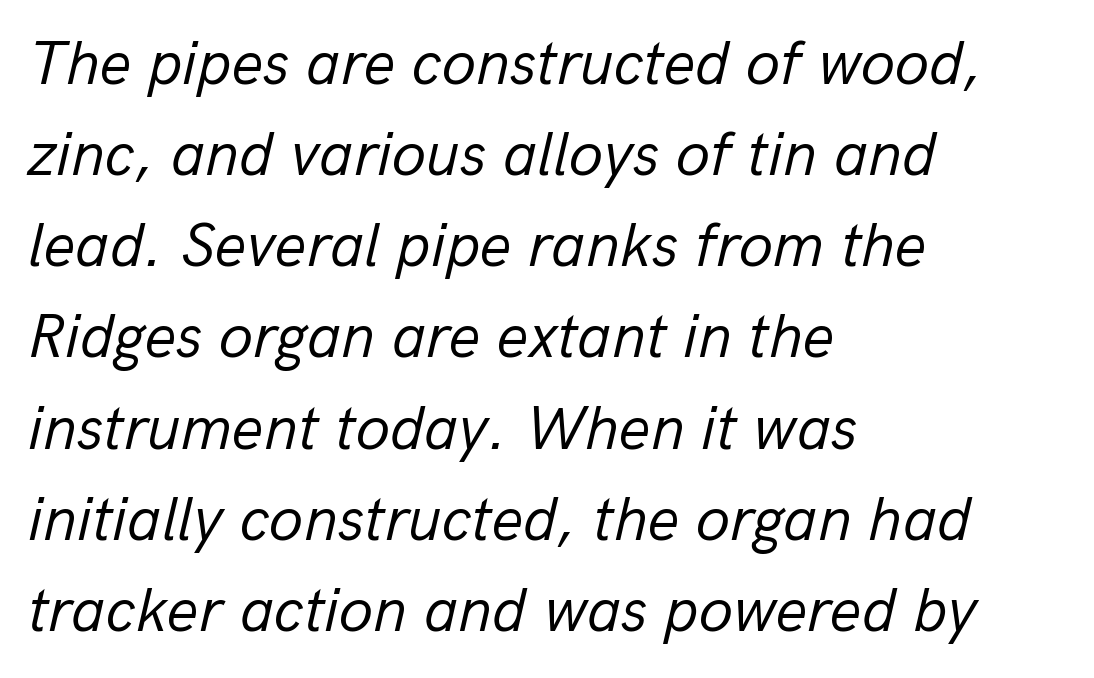
The image shows 62 px regular-weight type, italic (leaning right); set left-aligned, normal line spacing (1.47x), normal letter spacing, not underlined; low stroke contrast and a medium x-height.
